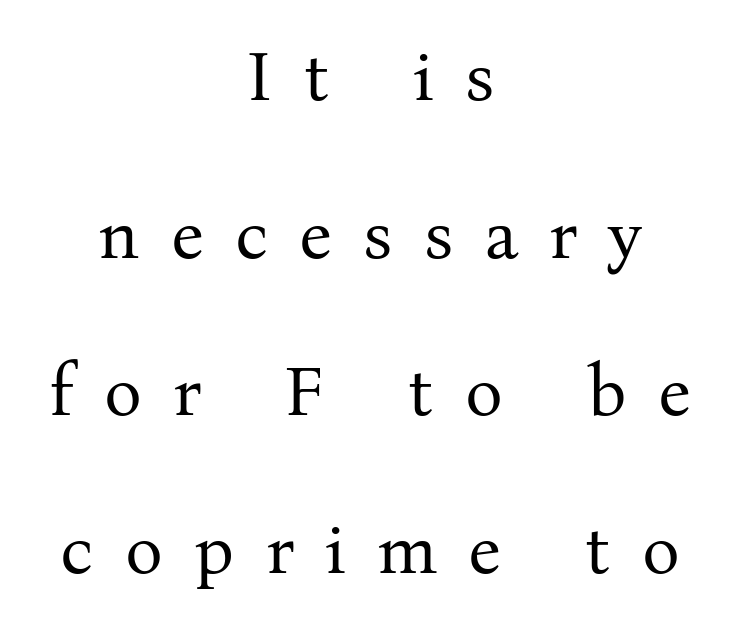
Where is the straight margin? There isn't one; the lines are centered. The lettering holds an erect, upright posture throughout. Each new line begins a long way beneath the previous one. Type style note: has serifs. A typesetter would call this proportional, since set widths differ per character. There is plenty of visible air inserted between adjacent glyphs.
